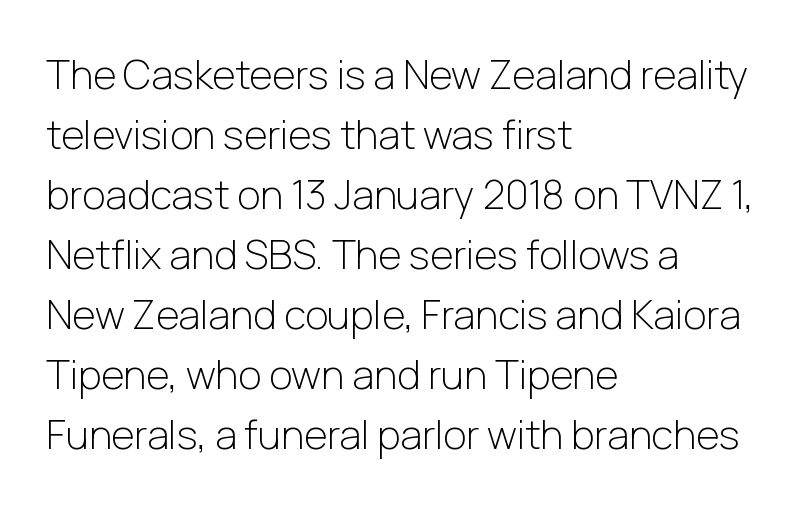
{"serif": "no", "italic": "no", "bold": "no", "weight": "light", "width": "normal", "stroke_contrast": "low", "x_height": "medium", "monospaced": "no", "underline": "no", "align": "left", "line_spacing": "normal", "line_spacing_ratio": 1.5, "letter_spacing": "normal", "letter_spacing_em": 0.0, "glyph_px": 40}
